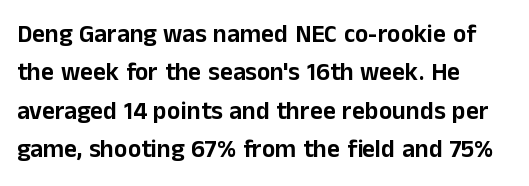
The image shows 25 px text type, upright; set left-aligned, normal line spacing (1.54x), normal letter spacing, not underlined.
